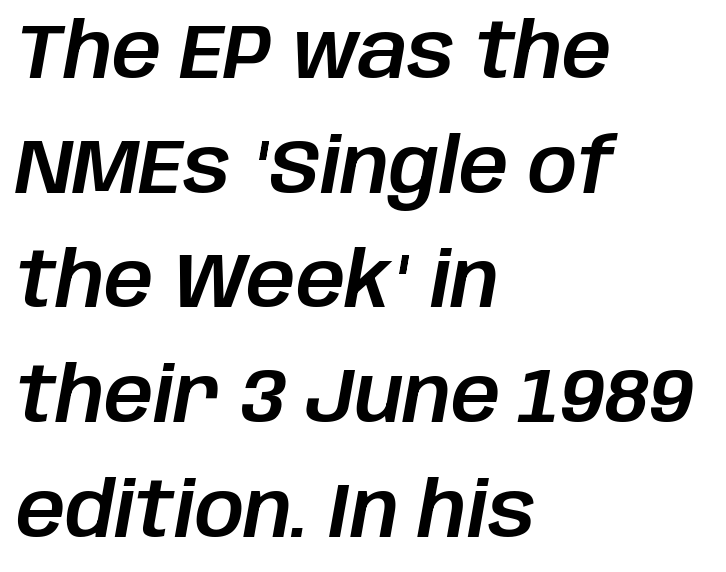
{"italic": "yes", "lean": "right", "slant_degrees": 10, "width": "normal", "stroke_contrast": "low", "x_height": "large", "monospaced": "no", "underline": "no", "align": "left", "line_spacing": "normal", "line_spacing_ratio": 1.49, "letter_spacing": "normal", "letter_spacing_em": 0.0, "glyph_px": 77}
